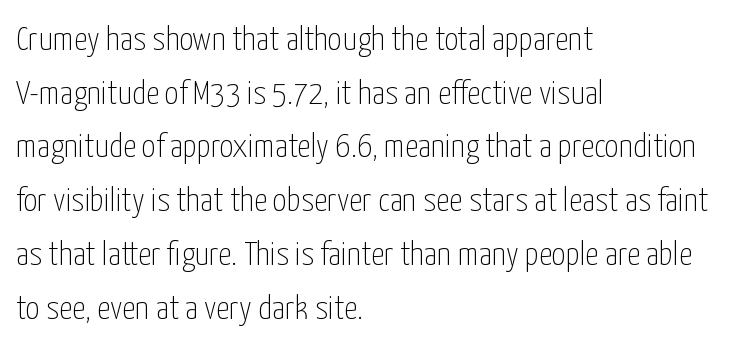
The image shows 34 px thin, condensed sans-serif type, upright; set left-aligned, normal line spacing (1.58x), normal letter spacing, not underlined; low stroke contrast and a medium x-height.
